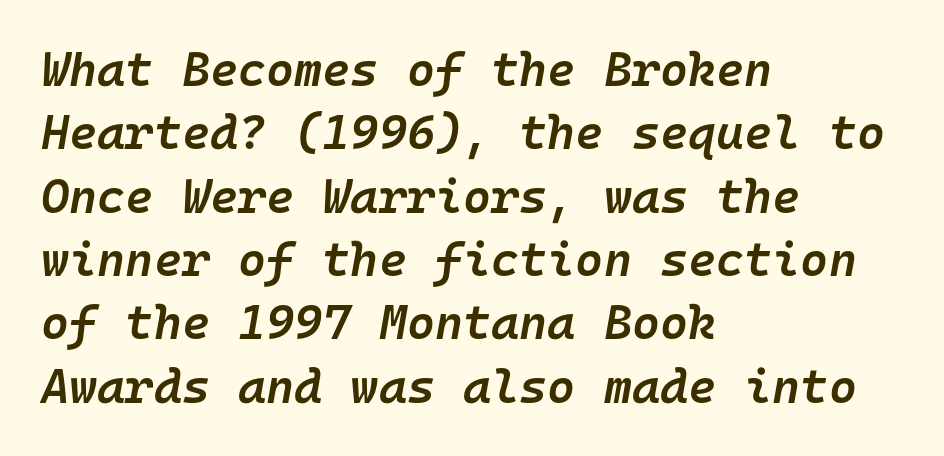
Honestly, the letter spacing is just normal — you wouldn't notice it. A bit beefed up — I'd call it semibold rather than bold. Looks like terminal output: every glyph gets an equal slot. Short and long lines alike share a common starting point at left. The foot of each line stays bare and open.
